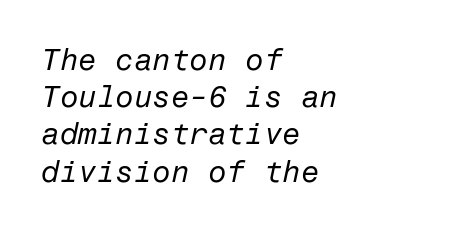
Emphasis-style slanted type is in use. A quiet, ordinary-to-light weight characterises the typeface. Is the block centered? No — it sits flush against the left margin. Default kerning and tracking; the words read as compact shapes.
